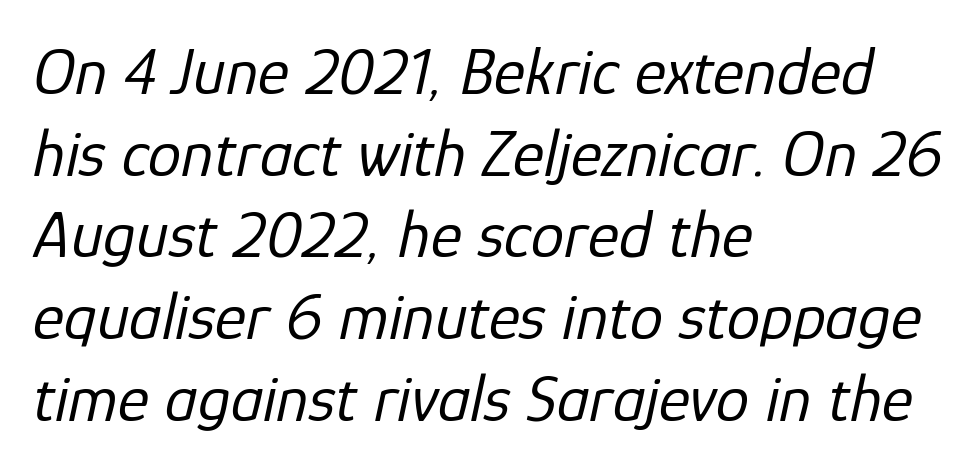
The image shows 67 px regular-weight type, italic (leaning right); set left-aligned, line spacing 1.22x, normal letter spacing, not underlined; low stroke contrast and a medium x-height.
